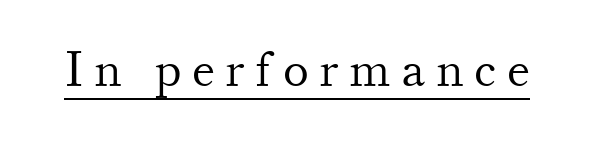
Q: Is the text bold? A: No.
Q: Is the text italic (slanted)? A: No, it is upright.
Q: Is the typeface a serif or a sans-serif typeface? A: Serif.
Q: Is the text underlined? A: Yes.
Q: Is the spacing between letters normal or unusually wide? A: Unusually wide.
Q: Width (condensed, normal, or wide)? A: Normal.
Q: Stroke contrast? A: Medium.
Q: x-height? A: Small.
Q: Monospaced? A: No.
